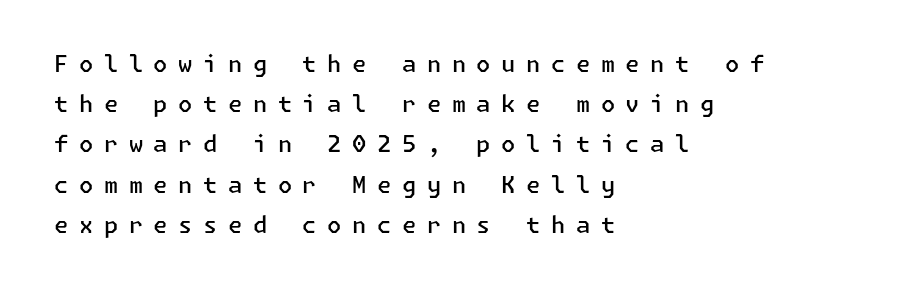
Q: Is the text bold? A: Semi-bold.
Q: Is the text italic (slanted)? A: No, it is upright.
Q: Is the text underlined? A: No.
Q: How is the paragraph aligned? A: Left-aligned.
Q: Is the spacing between letters normal or unusually wide? A: Unusually wide.
